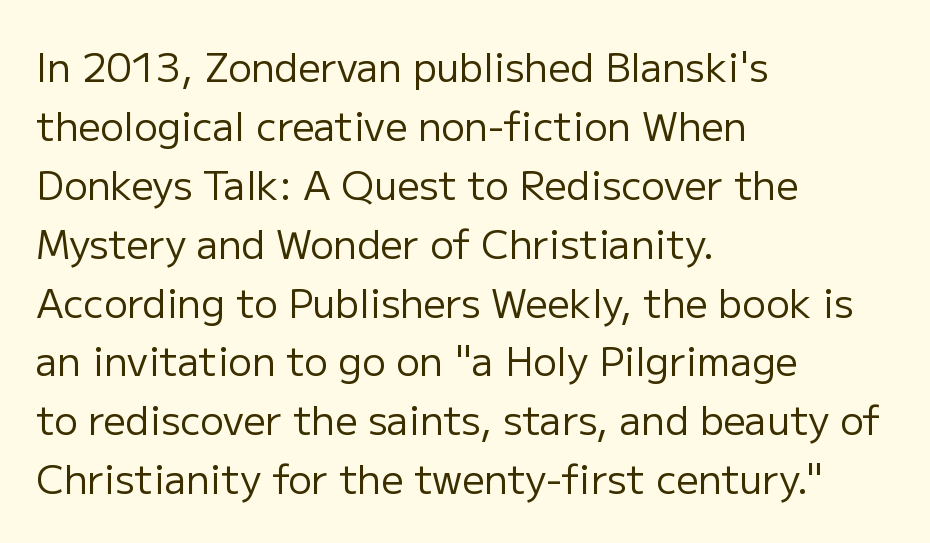
Check where the strokes stop: nothing finishes them off — pure sans. Short note: letters normally spaced. Compared with a typical body face, this is equally light or lighter still. Characters remain perfectly vertical along every line. Each row of text sits above clean, open space.
